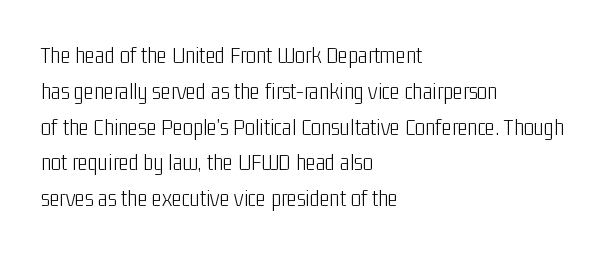
Q: Is the text bold? A: No.
Q: Is the text italic (slanted)? A: No, it is upright.
Q: Is the text underlined? A: No.
Q: How is the paragraph aligned? A: Left-aligned.
Q: Is the spacing between letters normal or unusually wide? A: Normal.
Q: Is the spacing between lines tight, normal or loose? A: Normal.
